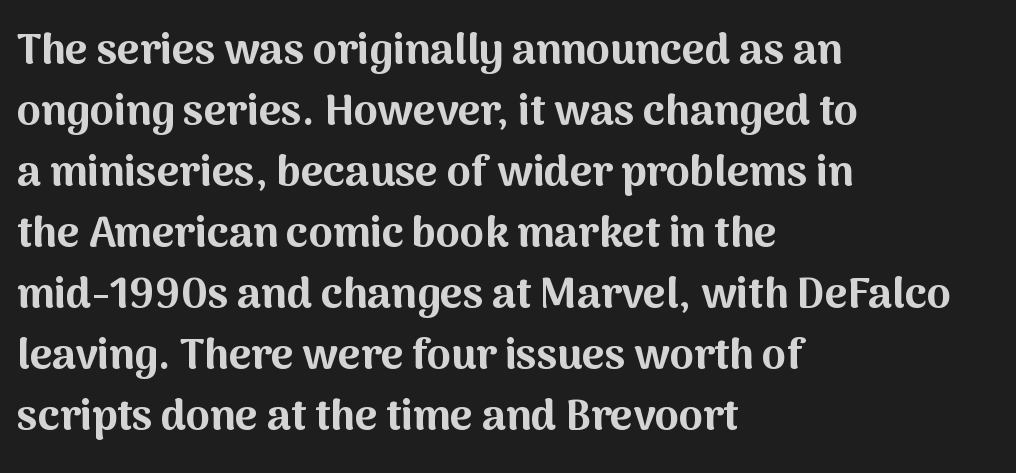
Q: Is the text bold? A: Yes.
Q: Is the text italic (slanted)? A: No, it is upright.
Q: Is the typeface a serif or a sans-serif typeface? A: Sans-serif.
Q: Is the text underlined? A: No.
Q: How is the paragraph aligned? A: Left-aligned.
Q: Is the spacing between letters normal or unusually wide? A: Normal.
Q: Is the spacing between lines tight, normal or loose? A: Normal.
Q: Width (condensed, normal, or wide)? A: Normal.
Q: Stroke contrast? A: Medium.
Q: x-height? A: Medium.
Q: Monospaced? A: No.
